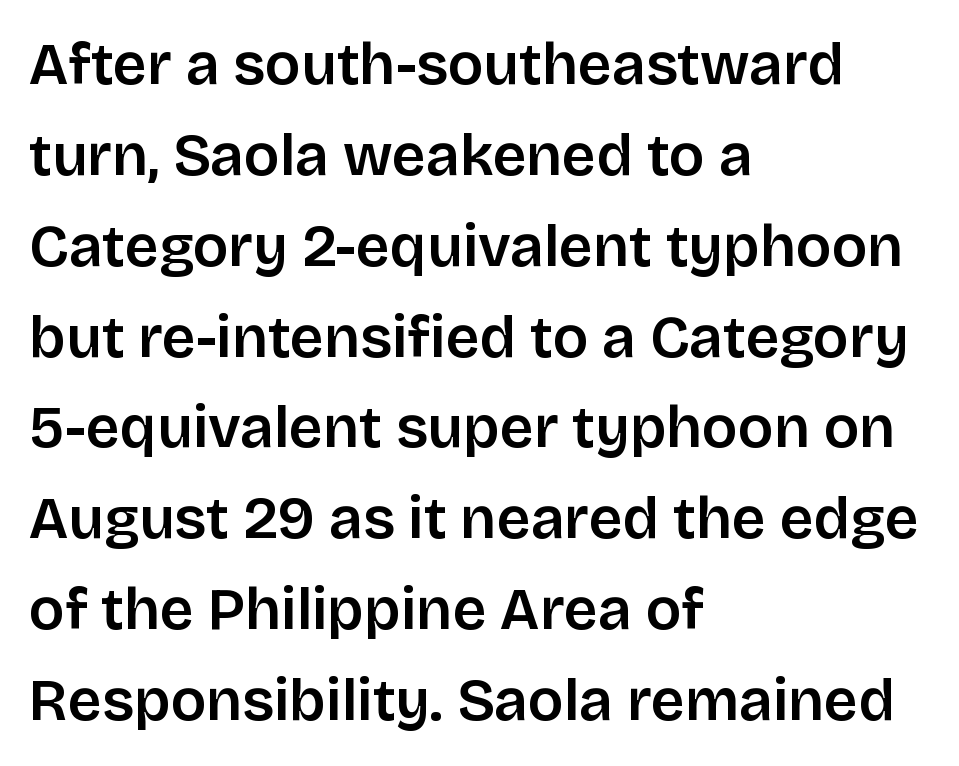
{"serif": "no", "italic": "no", "width": "normal", "stroke_contrast": "low", "x_height": "large", "monospaced": "no", "underline": "no", "align": "left", "line_spacing": "normal", "line_spacing_ratio": 1.54, "letter_spacing": "normal", "letter_spacing_em": 0.0, "glyph_px": 59}
